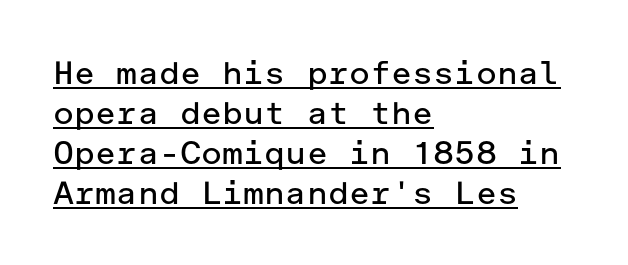
{"serif": "no", "italic": "no", "bold": "no", "weight": "regular", "width": "normal", "stroke_contrast": "low", "x_height": "medium", "underline": "yes", "align": "left", "line_spacing": "normal", "line_spacing_ratio": 1.25, "letter_spacing": "normal", "letter_spacing_em": 0.0, "glyph_px": 32}
